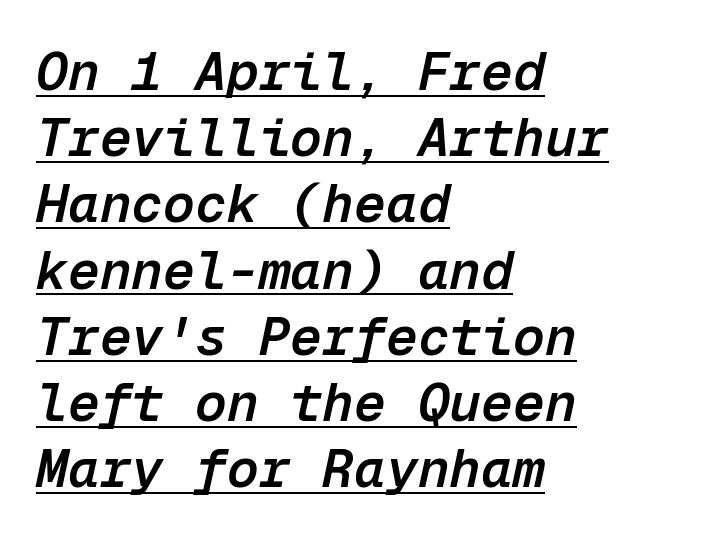
Q: Is the text bold? A: Semi-bold.
Q: Is the text italic (slanted)? A: Yes, it leans right by about 12 degrees.
Q: Is the text underlined? A: Yes.
Q: How is the paragraph aligned? A: Left-aligned.
Q: Is the spacing between letters normal or unusually wide? A: Normal.
Q: Is the spacing between lines tight, normal or loose? A: Normal.
Q: Width (condensed, normal, or wide)? A: Normal.
Q: Stroke contrast? A: Low.
Q: x-height? A: Medium.
Q: Monospaced? A: Yes.
